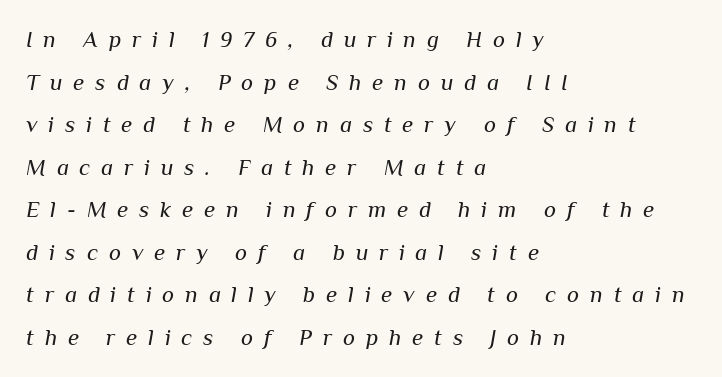
{"italic": "yes", "lean": "right", "slant_degrees": 10, "bold": "no", "underline": "no", "align": "left", "line_spacing_ratio": 1.85, "letter_spacing": "wide", "letter_spacing_em": 0.47, "glyph_px": 23}
